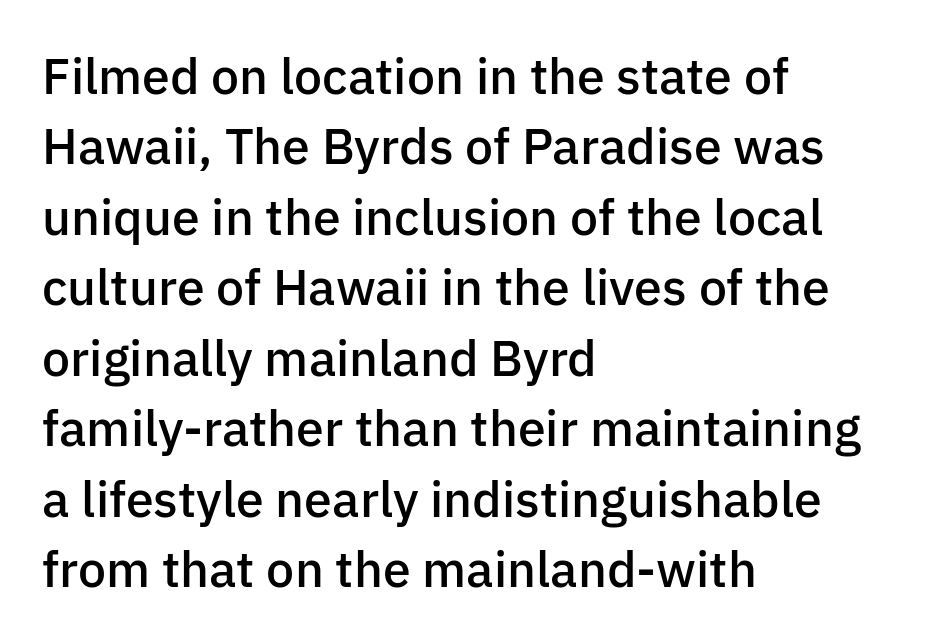
Q: Is the text bold? A: Semi-bold.
Q: Is the text italic (slanted)? A: No, it is upright.
Q: Is the typeface a serif or a sans-serif typeface? A: Sans-serif.
Q: Is the text underlined? A: No.
Q: How is the paragraph aligned? A: Left-aligned.
Q: Is the spacing between letters normal or unusually wide? A: Normal.
Q: Is the spacing between lines tight, normal or loose? A: Normal.
Q: Width (condensed, normal, or wide)? A: Normal.
Q: Stroke contrast? A: Low.
Q: x-height? A: Medium.
Q: Monospaced? A: No.
